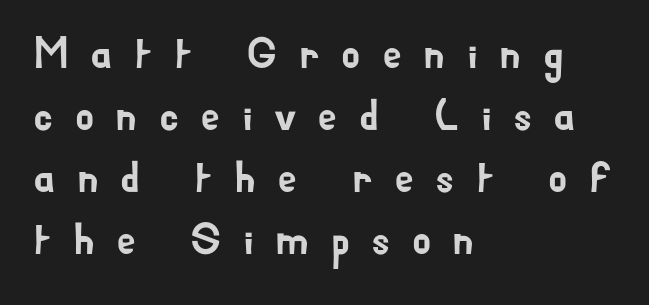
Q: Is the text italic (slanted)? A: No, it is upright.
Q: Is the typeface a serif or a sans-serif typeface? A: Sans-serif.
Q: Is the text underlined? A: No.
Q: How is the paragraph aligned? A: Left-aligned.
Q: Is the spacing between letters normal or unusually wide? A: Unusually wide.
Q: Is the spacing between lines tight, normal or loose? A: Normal.
Q: Width (condensed, normal, or wide)? A: Normal.
Q: Stroke contrast? A: Low.
Q: x-height? A: Small.
Q: Monospaced? A: No.
